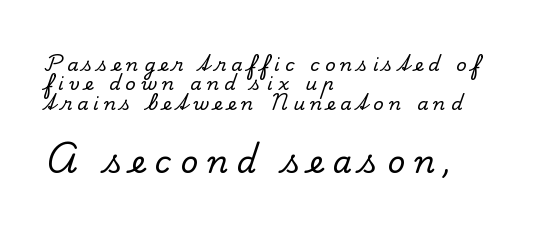
The image shows 31 px serif type; set left-aligned, tight line spacing (1.07x), unusually wide letter spacing (+0.29 em), not underlined; the second (bottom) block is 1.72x larger; low stroke contrast and a small x-height.
